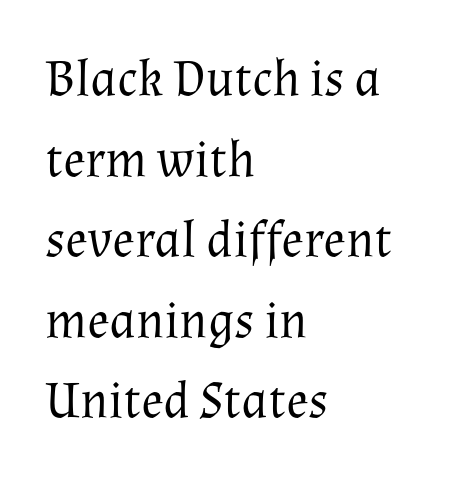
The image shows 52 px regular-weight serif type, upright; set left-aligned, normal line spacing (1.55x), normal letter spacing, not underlined; medium stroke contrast and a medium x-height.
